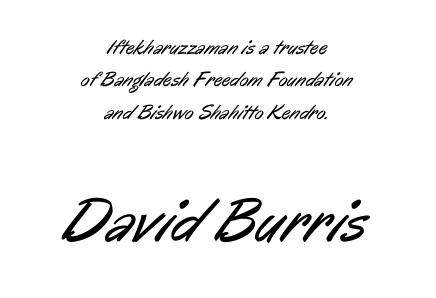
Do the characters align in a grid? No, the font is proportional. Heft: none added — not bold. A bare baseline throughout the passage. Compare the two chunks: the lower has the greater cap height. You could call the tracking neutral — neither tight nor loose.
